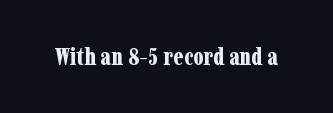
{"italic": "no", "bold": "yes", "underline": "no", "letter_spacing": "normal", "letter_spacing_em": 0.0, "glyph_px": 24}
